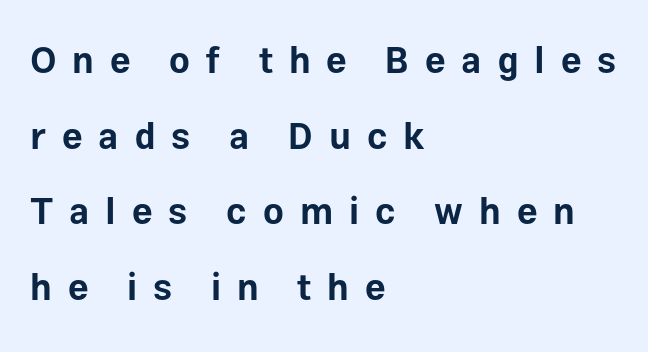
Q: Is the text bold? A: Yes.
Q: Is the text italic (slanted)? A: No, it is upright.
Q: Is the typeface a serif or a sans-serif typeface? A: Sans-serif.
Q: Is the text underlined? A: No.
Q: How is the paragraph aligned? A: Left-aligned.
Q: Is the spacing between letters normal or unusually wide? A: Unusually wide.
Q: Is the spacing between lines tight, normal or loose? A: Loose.
Q: Width (condensed, normal, or wide)? A: Normal.
Q: Stroke contrast? A: Low.
Q: x-height? A: Medium.
Q: Monospaced? A: No.
